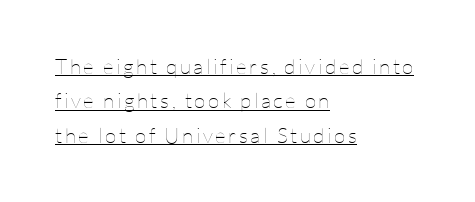
The image shows 21 px text type, upright; set left-aligned, normal line spacing (1.64x), underlined.
